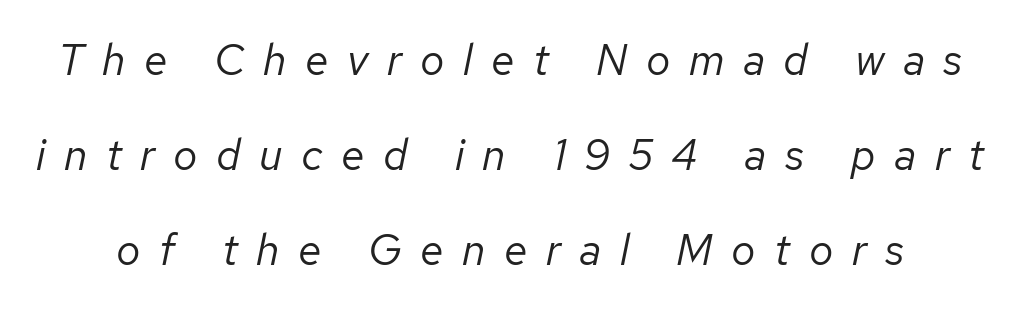
Q: Is the text bold? A: No.
Q: Is the text italic (slanted)? A: Yes, it leans right by about 12 degrees.
Q: Is the text underlined? A: No.
Q: Is the spacing between letters normal or unusually wide? A: Unusually wide.
Q: Is the spacing between lines tight, normal or loose? A: Loose.
Q: Width (condensed, normal, or wide)? A: Normal.
Q: Stroke contrast? A: Low.
Q: x-height? A: Medium.
Q: Monospaced? A: No.
